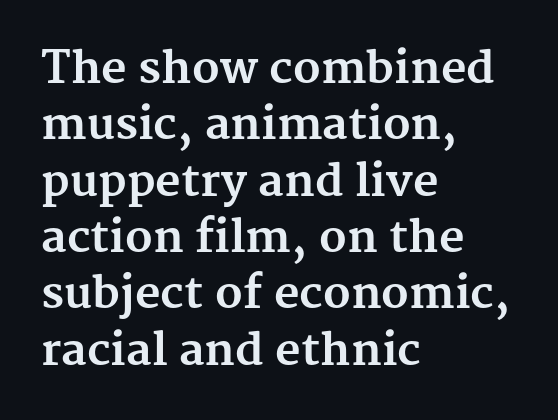
{"serif": "yes", "italic": "no", "bold": "yes", "weight": "bold", "width": "normal", "stroke_contrast": "medium", "x_height": "medium", "monospaced": "no", "underline": "no", "align": "left", "line_spacing": "normal", "line_spacing_ratio": 1.28, "letter_spacing": "normal", "letter_spacing_em": 0.0, "glyph_px": 44}
